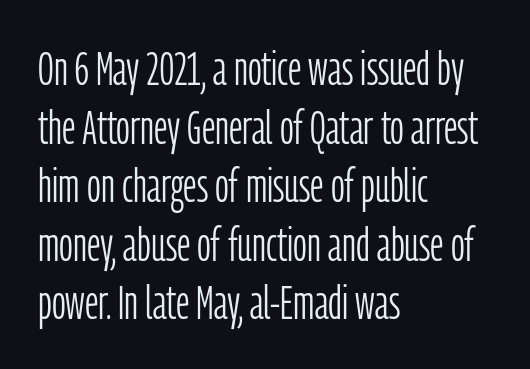
Line starts are locked; line ends wander. No extra ink here — the face is not bold. Posture: upright roman. This sample has the flowing, uneven cadence of proportional lettering. Any mark beneath the type? The region is blank.
